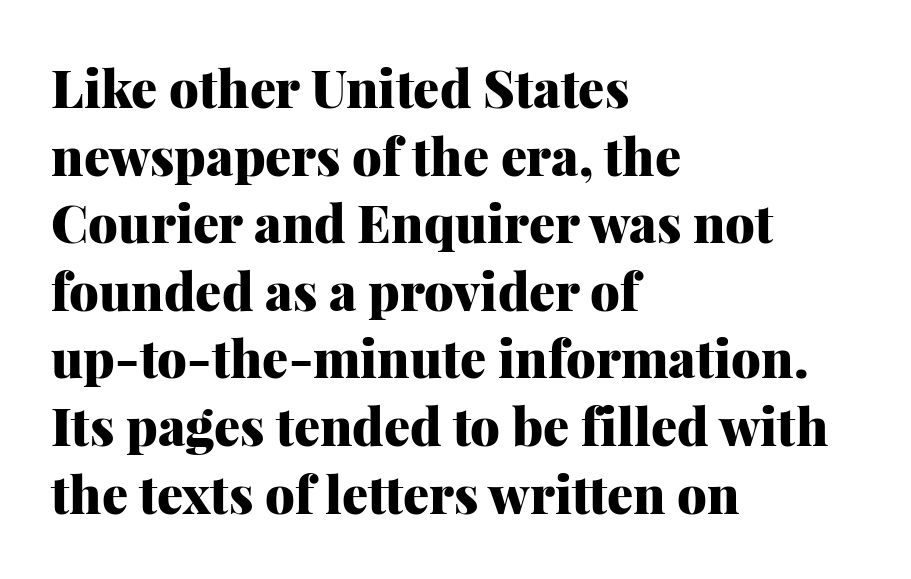
{"serif": "yes", "italic": "no", "bold": "yes", "weight": "heavy", "width": "normal", "stroke_contrast": "medium", "x_height": "medium", "monospaced": "no", "underline": "no", "align": "left", "line_spacing": "normal", "line_spacing_ratio": 1.3, "letter_spacing": "normal", "letter_spacing_em": 0.0, "glyph_px": 52}
